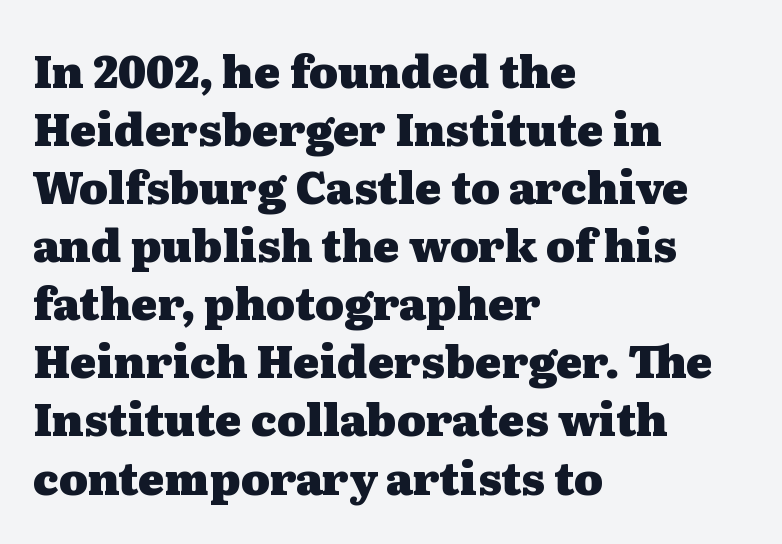
Letters rest on an invisible, unmarked baseline. The specimen reads as upright at a glance. The passage shown is emphatically bold. The letters advance in unequal steps, a hallmark of proportional type. Serifs: yes, visible at the terminals of the letterforms.
